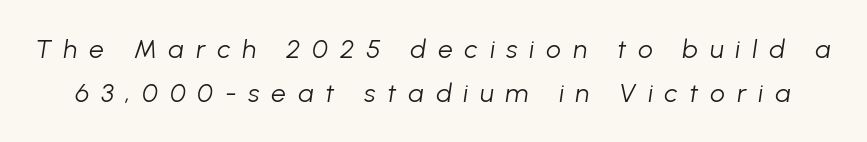
The rows are spaced the way most documents space them. The passage shown is not bold in any degree. Notice how the stems are inclined rather than vertical — that's the hallmark of italics. Letter spacing: wide. Letters rest on an invisible, unmarked baseline.
